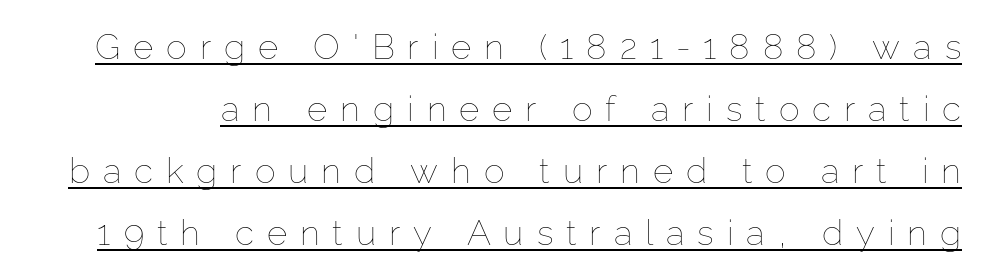
The image shows 35 px thin type, upright; set line spacing 1.77x, unusually wide letter spacing (+0.37 em), underlined; low stroke contrast and a medium x-height.
